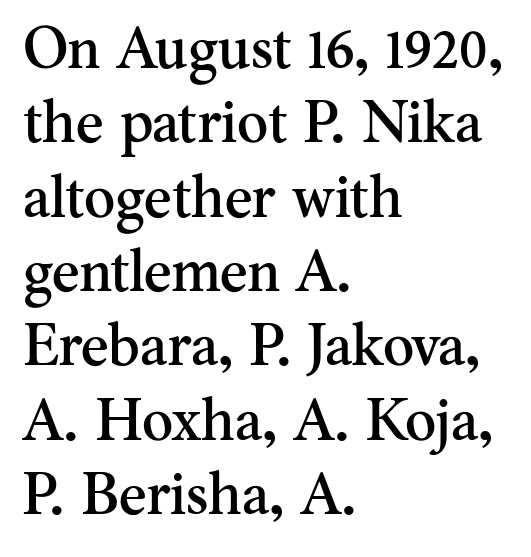
{"serif": "yes", "italic": "no", "width": "normal", "stroke_contrast": "medium", "x_height": "small", "monospaced": "no", "underline": "no", "align": "left", "line_spacing": "normal", "line_spacing_ratio": 1.26, "letter_spacing": "normal", "letter_spacing_em": 0.0, "glyph_px": 59}
